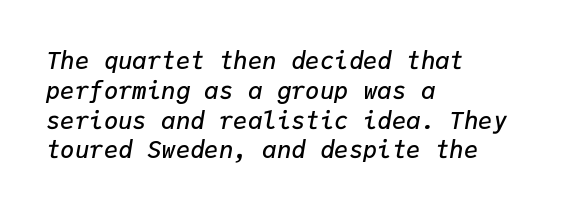
{"italic": "yes", "lean": "right", "slant_degrees": 9, "bold": "semi", "underline": "no", "align": "left", "line_spacing_ratio": 1.24, "letter_spacing": "normal", "letter_spacing_em": 0.0, "glyph_px": 24}
